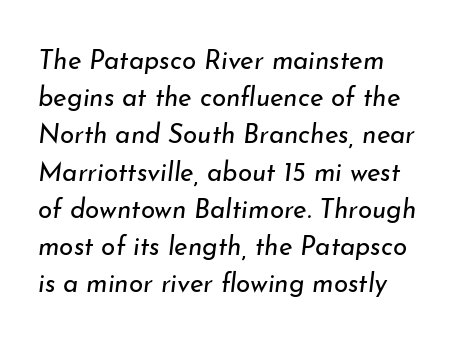
Q: Is the text bold? A: No.
Q: Is the text italic (slanted)? A: Yes, it leans right by about 7 degrees.
Q: Is the text underlined? A: No.
Q: Is the spacing between letters normal or unusually wide? A: Normal.
Q: Is the spacing between lines tight, normal or loose? A: Normal.
